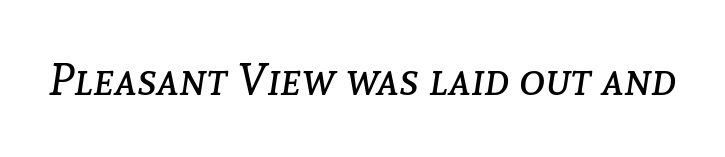
{"italic": "yes", "lean": "right", "slant_degrees": 8, "bold": "no", "weight": "regular", "width": "normal", "stroke_contrast": "low", "x_height": "medium", "monospaced": "no", "underline": "no", "letter_spacing": "normal", "letter_spacing_em": 0.0, "glyph_px": 44}
